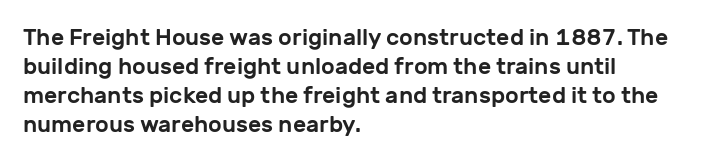
Q: Is the text italic (slanted)? A: No, it is upright.
Q: Is the text underlined? A: No.
Q: How is the paragraph aligned? A: Left-aligned.
Q: Is the spacing between letters normal or unusually wide? A: Normal.
Q: Is the spacing between lines tight, normal or loose? A: Normal.
